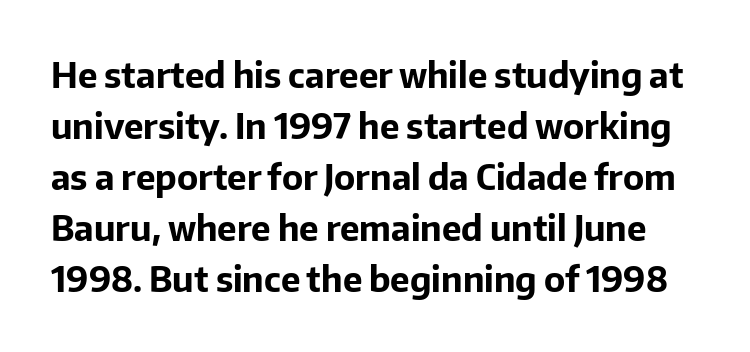
The image shows 35 px bold sans-serif type, upright; set normal line spacing (1.46x), normal letter spacing, not underlined; low stroke contrast and a medium x-height.
